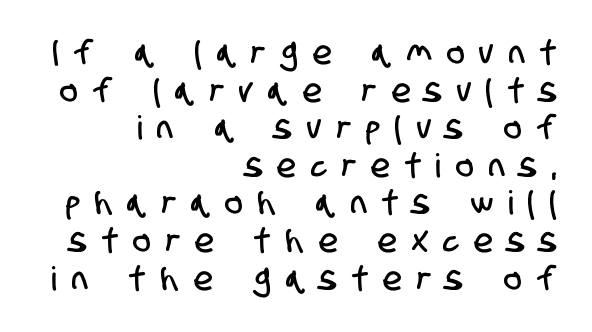
Q: Is the typeface a serif or a sans-serif typeface? A: Sans-serif.
Q: Is the text underlined? A: No.
Q: How is the paragraph aligned? A: Right-aligned.
Q: Is the spacing between letters normal or unusually wide? A: Unusually wide.
Q: Is the spacing between lines tight, normal or loose? A: Tight.
Q: Width (condensed, normal, or wide)? A: Condensed.
Q: Stroke contrast? A: Low.
Q: x-height? A: Large.
Q: Monospaced? A: No.
